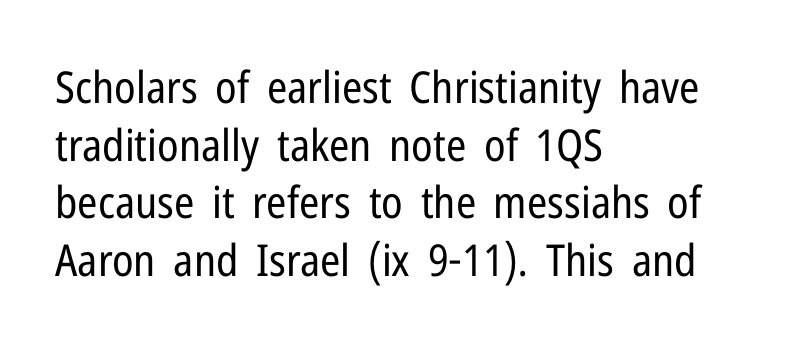
The image shows 44 px regular-weight, condensed sans-serif type, upright; set left-aligned, normal line spacing (1.31x), normal letter spacing, not underlined; low stroke contrast and a medium x-height.
